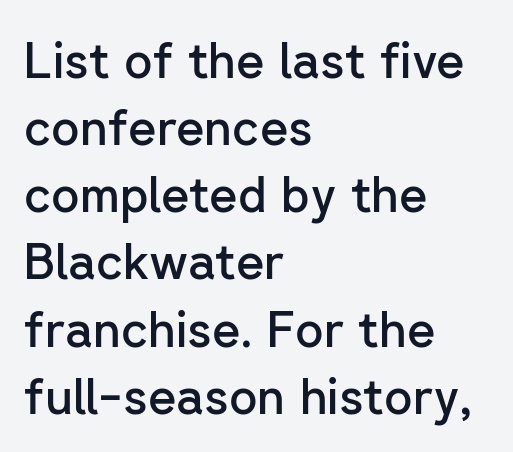
The image shows 49 px semibold sans-serif type, upright; set left-aligned, normal line spacing (1.37x), normal letter spacing, not underlined; low stroke contrast and a medium x-height.
